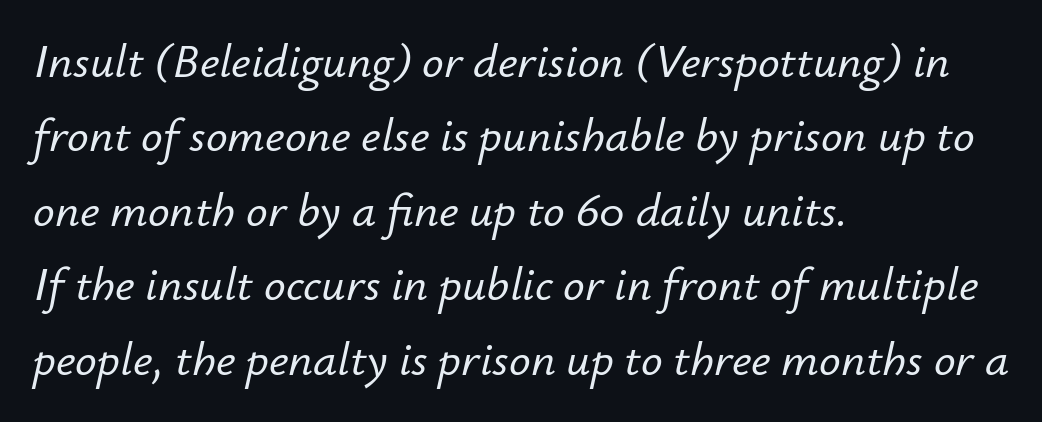
The image shows 48 px text type, italic (leaning right); set left-aligned, normal line spacing (1.55x), normal letter spacing, not underlined; low stroke contrast and a small x-height.
